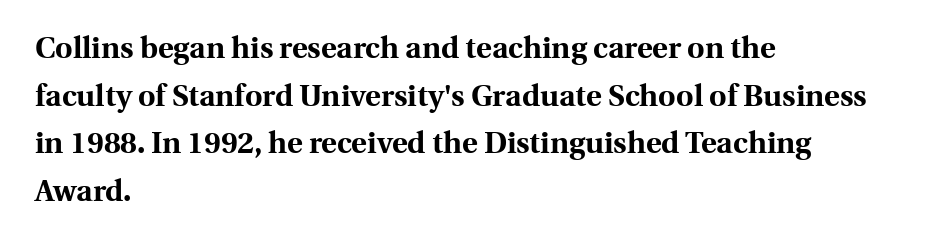
Q: Is the text bold? A: Yes.
Q: Is the text italic (slanted)? A: No, it is upright.
Q: Is the typeface a serif or a sans-serif typeface? A: Serif.
Q: Is the text underlined? A: No.
Q: How is the paragraph aligned? A: Left-aligned.
Q: Is the spacing between letters normal or unusually wide? A: Normal.
Q: Is the spacing between lines tight, normal or loose? A: Normal.
Q: Width (condensed, normal, or wide)? A: Normal.
Q: x-height? A: Medium.
Q: Monospaced? A: No.
